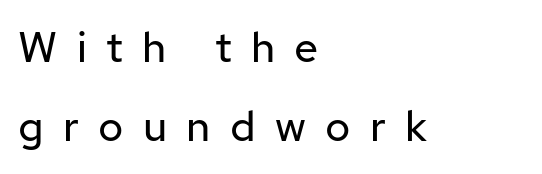
Q: Is the text bold? A: No.
Q: Is the text italic (slanted)? A: No, it is upright.
Q: Is the typeface a serif or a sans-serif typeface? A: Sans-serif.
Q: Is the text underlined? A: No.
Q: How is the paragraph aligned? A: Left-aligned.
Q: Is the spacing between letters normal or unusually wide? A: Unusually wide.
Q: Width (condensed, normal, or wide)? A: Normal.
Q: Stroke contrast? A: Low.
Q: x-height? A: Medium.
Q: Monospaced? A: No.
